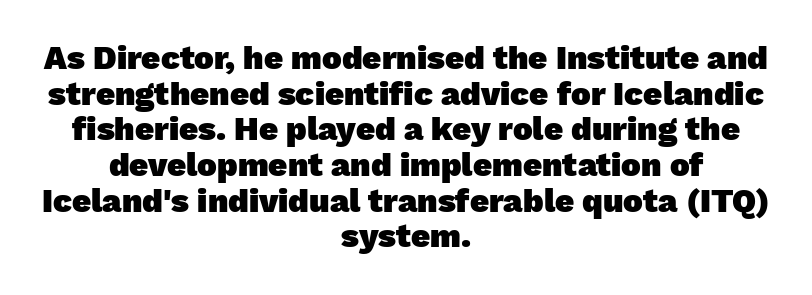
{"serif": "no", "bold": "yes", "weight": "heavy", "width": "normal", "stroke_contrast": "low", "x_height": "medium", "monospaced": "no", "underline": "no", "align": "center", "line_spacing": "tight", "line_spacing_ratio": 1.08, "letter_spacing": "normal", "letter_spacing_em": 0.0, "glyph_px": 33}
